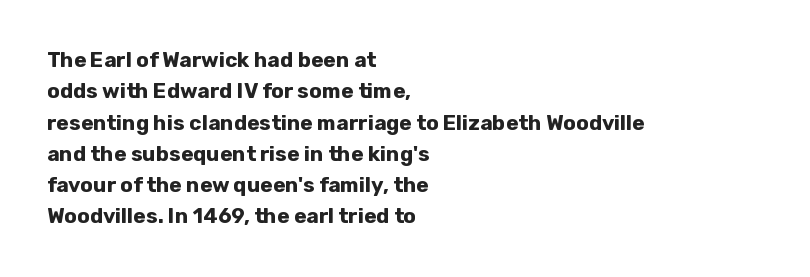
The passage shown is emphatically bold. The specimen reads as upright at a glance. Alignment: flush left. What stands out about the letter spacing? Nothing — it is the standard amount. The block of text has a typical density, with ordinary space between rows. The words here are not underlined.
